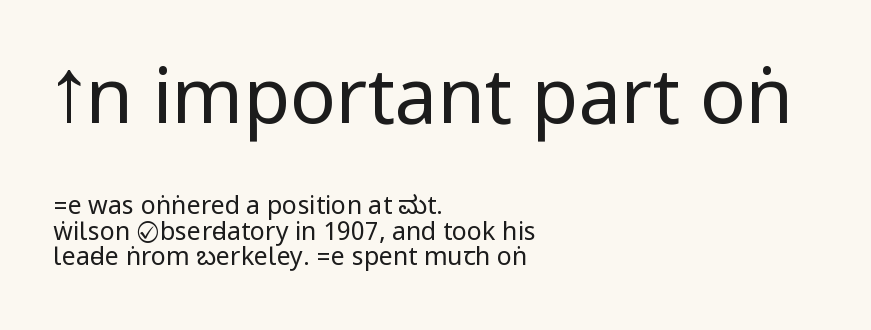
Whoever set this made the first block the dominant, larger element. Ordinary non-slanted type is in use. The lines in this sample share a left origin and differ only in where they stop. Anything drawn beneath the words? Only blank space. To sum up the face: it is a sans, with no serifs.
